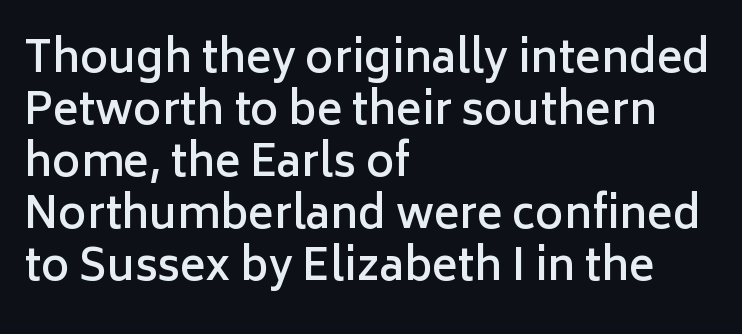
{"serif": "no", "italic": "no", "bold": "semi", "weight": "semibold", "width": "normal", "stroke_contrast": "low", "x_height": "medium", "monospaced": "no", "underline": "no", "align": "left", "line_spacing_ratio": 1.21, "letter_spacing": "normal", "letter_spacing_em": 0.0, "glyph_px": 43}
